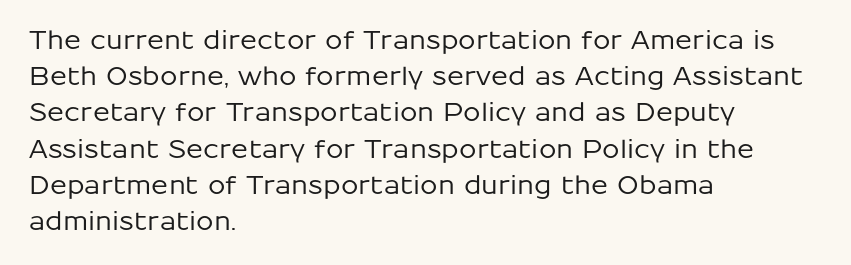
This sample keeps an unexceptional amount of space between lines. Characters follow at the spacing the type designer built in. Leftover space on each line is placed entirely after the last word. Nobody drew a line under any word here. The font's upright variant was chosen for this text.
